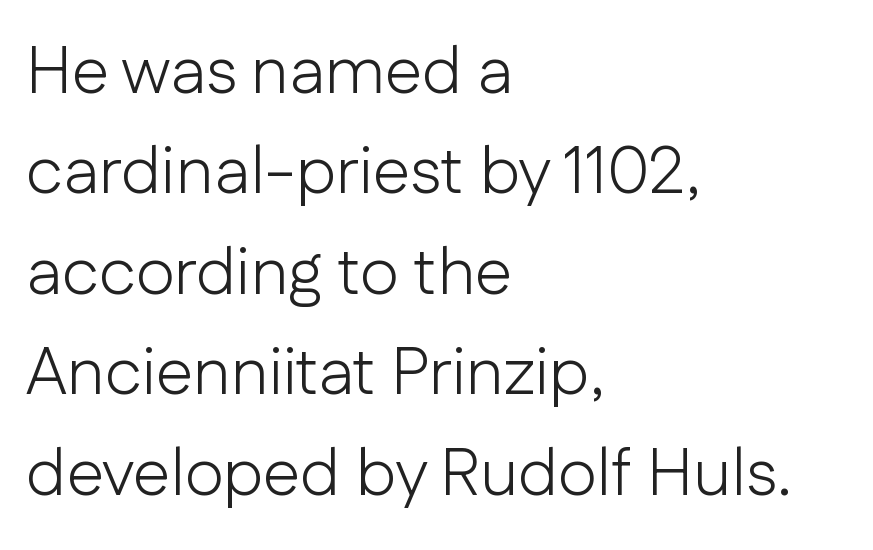
Look at the bottom of the vertical strokes: they stop flat, with no serifs. The weight would be labelled regular, book, light, or lighter still. Letter spacing: default. Upright lettering throughout.
